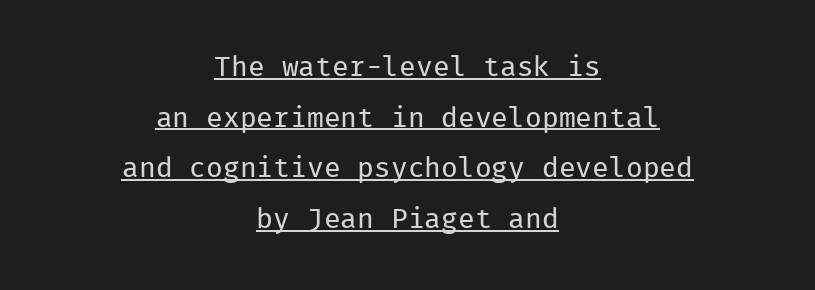
Monospaced: the letters line up in strict vertical columns. Emphasis is given by a line drawn under the lettering. Where is the straight margin? There isn't one; the lines are centered. The typeface chosen for these lines omits serifs.
